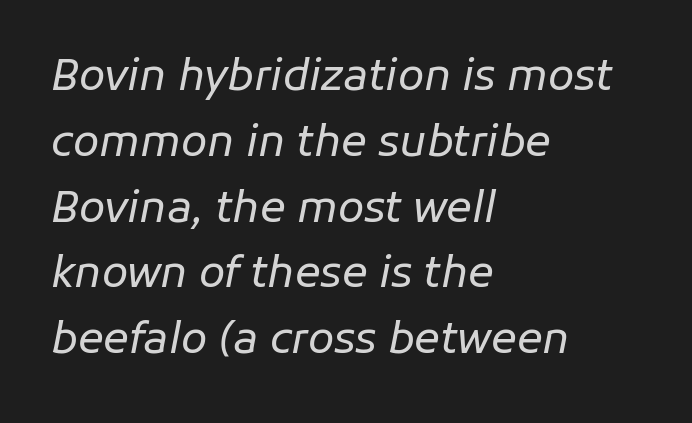
{"italic": "yes", "lean": "right", "slant_degrees": 11, "bold": "no", "weight": "regular", "width": "normal", "stroke_contrast": "low", "x_height": "medium", "monospaced": "no", "underline": "no", "align": "left", "line_spacing": "normal", "line_spacing_ratio": 1.53, "letter_spacing": "normal", "letter_spacing_em": 0.0, "glyph_px": 43}
